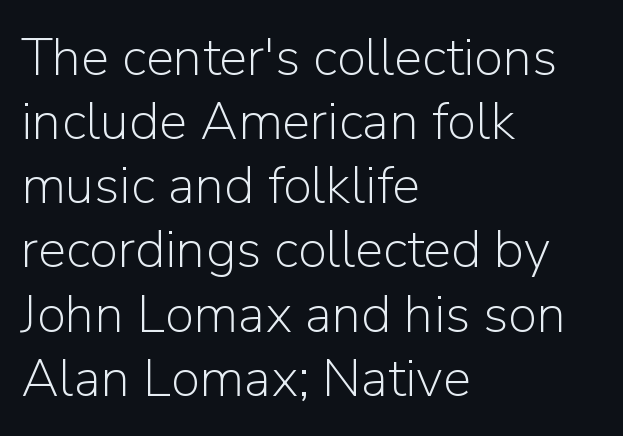
Q: Is the text bold? A: No.
Q: Is the text italic (slanted)? A: No, it is upright.
Q: Is the typeface a serif or a sans-serif typeface? A: Sans-serif.
Q: Is the text underlined? A: No.
Q: How is the paragraph aligned? A: Left-aligned.
Q: Is the spacing between letters normal or unusually wide? A: Normal.
Q: Width (condensed, normal, or wide)? A: Normal.
Q: Stroke contrast? A: Low.
Q: x-height? A: Medium.
Q: Monospaced? A: No.
